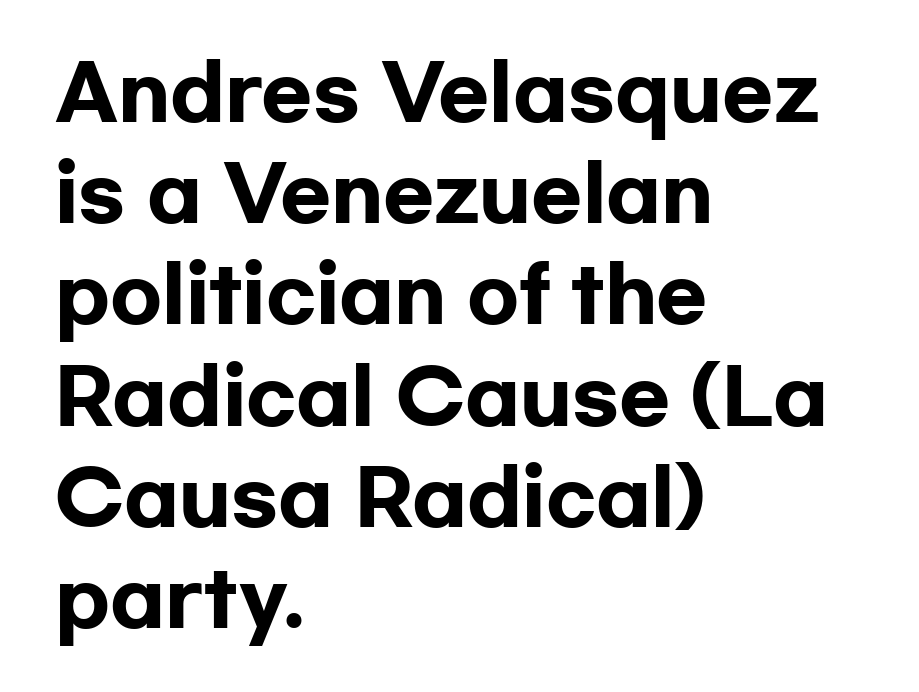
{"serif": "no", "italic": "no", "bold": "yes", "weight": "heavy", "width": "wide", "stroke_contrast": "low", "x_height": "medium", "monospaced": "no", "underline": "no", "align": "left", "line_spacing": "normal", "line_spacing_ratio": 1.35, "letter_spacing": "normal", "letter_spacing_em": 0.0, "glyph_px": 75}
